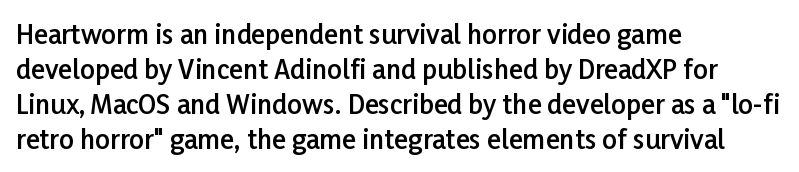
These words are printed semibold, heavier than regular yet not bold. If you measured baseline to baseline, you'd find a middling distance. Upright lettering throughout. Plain, unruled lines of type. Characters follow at the spacing the type designer built in. The lines in this sample share a left origin and differ only in where they stop.
